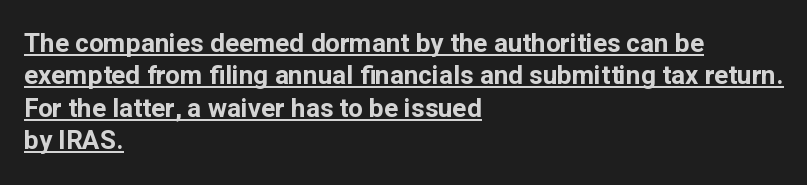
Each word holds together tightly as a unit, with standard inter-letter gaps. Whoever set this chose a conventional vertical rhythm. Heft: maximum for text — a bold. No italicization has been applied; the sample stays upright.
